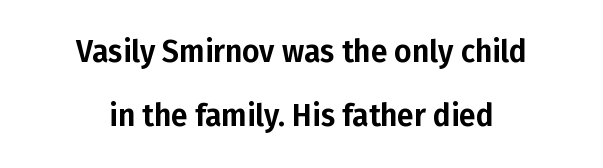
{"serif": "no", "italic": "no", "width": "normal", "stroke_contrast": "low", "x_height": "medium", "monospaced": "no", "underline": "no", "align": "center", "line_spacing": "loose", "line_spacing_ratio": 2.15, "letter_spacing": "normal", "letter_spacing_em": 0.0, "glyph_px": 30}
